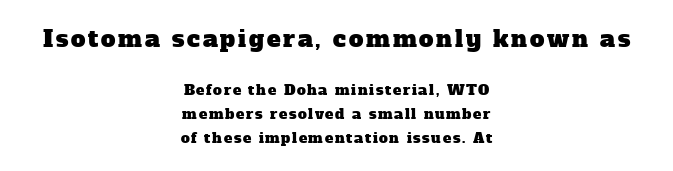
Q: Is the text underlined? A: No.
Q: How is the paragraph aligned? A: Centered.
Q: Is the spacing between lines tight, normal or loose? A: Normal.
Q: Which block of text is set in a larger size, the first (top) or the second (bottom)? A: The first (top) one.
